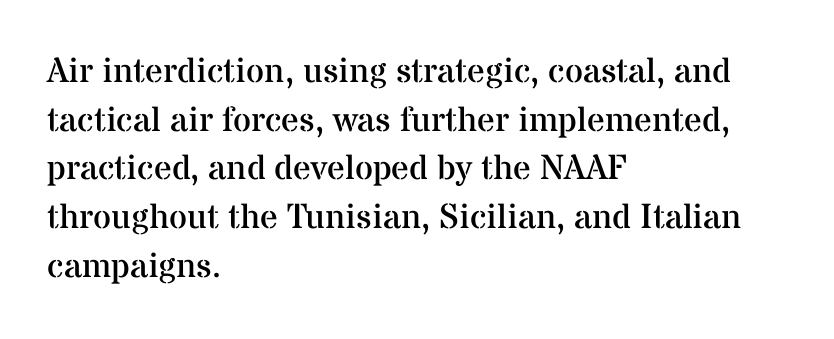
Q: Is the text bold? A: No.
Q: Is the text italic (slanted)? A: No, it is upright.
Q: Is the typeface a serif or a sans-serif typeface? A: Serif.
Q: Is the text underlined? A: No.
Q: How is the paragraph aligned? A: Left-aligned.
Q: Is the spacing between letters normal or unusually wide? A: Normal.
Q: Is the spacing between lines tight, normal or loose? A: Normal.
Q: Width (condensed, normal, or wide)? A: Normal.
Q: Stroke contrast? A: Medium.
Q: x-height? A: Medium.
Q: Monospaced? A: No.
